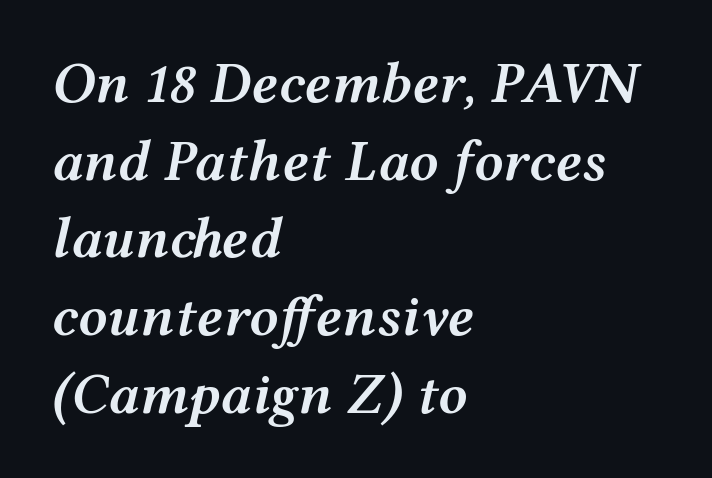
Each word holds together tightly as a unit, with standard inter-letter gaps. Rows of type keep a routine distance in the vertical direction. A typesetter would call this proportional, since set widths differ per character. As a designer I'd log this as weight 600, semibold.
